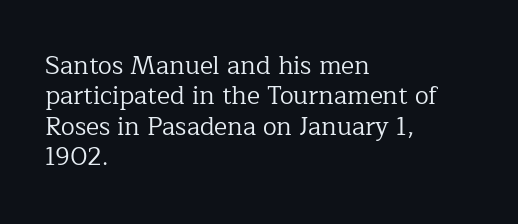
The image shows 25 px text type, upright; set left-aligned, line spacing 1.22x, normal letter spacing, not underlined.
